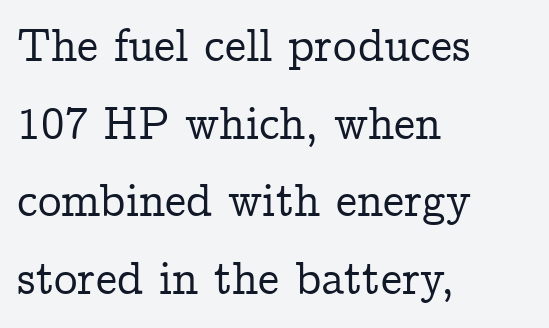
Notice how descenders clear the ascenders below comfortably — that's standard leading. Tracking value appears to be zero — textbook default spacing. The area under the type is left untouched. A typesetter would mark this as roman, not italic. You could not count columns in this text — the font is proportionally spaced. The ragged edge is on the right, which tells us the setting is flush left.
